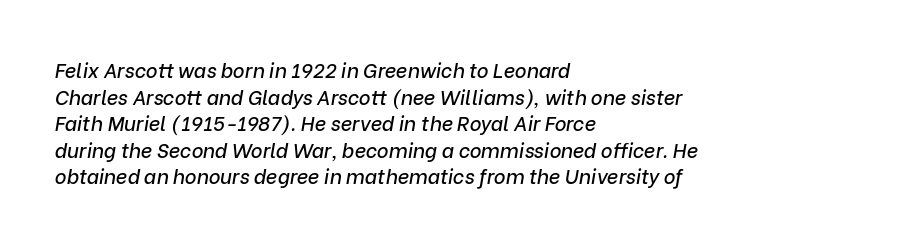
Line beginnings align vertically; line endings do not. This is oblique type, the kind used for emphasis or titles. Normally led — the rows are evenly, conventionally spaced. The area under the type is left untouched. This rendering leaves character spacing at its baseline value.
